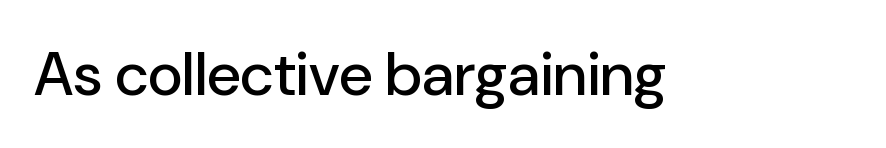
The image shows 61 px sans-serif type, upright; set normal letter spacing, not underlined; low stroke contrast and a medium x-height.
